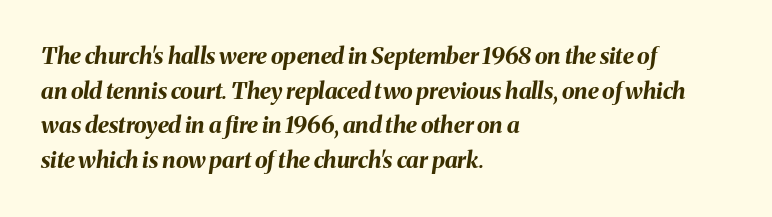
The image shows 23 px bold type, italic (leaning right); set left-aligned, normal line spacing (1.51x), normal letter spacing, not underlined.
